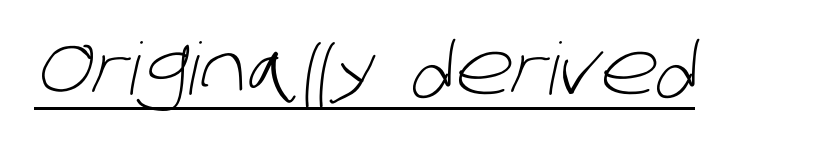
The image shows 72 px light sans-serif type; set normal letter spacing, underlined; low stroke contrast and a large x-height.
